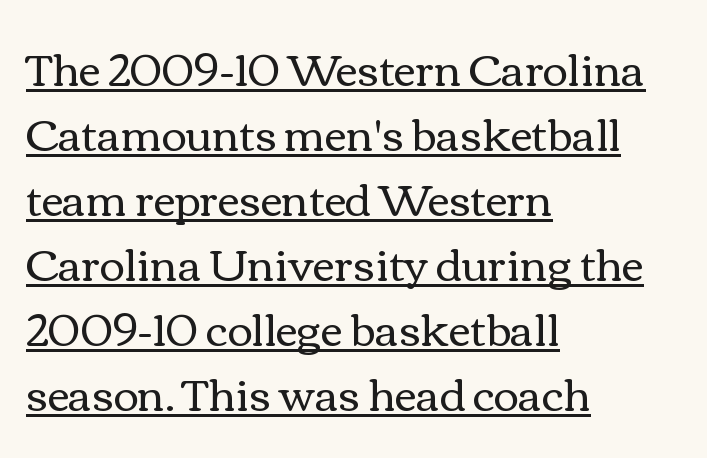
Q: Is the text bold? A: No.
Q: Is the text italic (slanted)? A: No, it is upright.
Q: Is the text underlined? A: Yes.
Q: How is the paragraph aligned? A: Left-aligned.
Q: Is the spacing between letters normal or unusually wide? A: Normal.
Q: Is the spacing between lines tight, normal or loose? A: Normal.
Q: Width (condensed, normal, or wide)? A: Wide.
Q: Stroke contrast? A: Medium.
Q: x-height? A: Medium.
Q: Monospaced? A: No.
